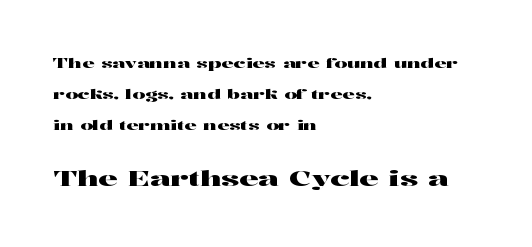
{"italic": "no", "underline": "no", "align": "left", "line_spacing": "loose", "line_spacing_ratio": 2.2, "letter_spacing": "normal", "letter_spacing_em": 0.0, "larger_block": "second", "size_ratio": 1.57, "glyph_px": 22}
